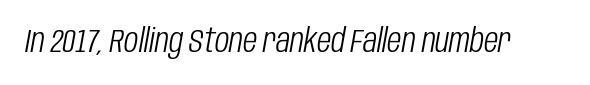
The image shows 33 px light, condensed type, italic (leaning right); set normal letter spacing, not underlined; low stroke contrast and a large x-height.
